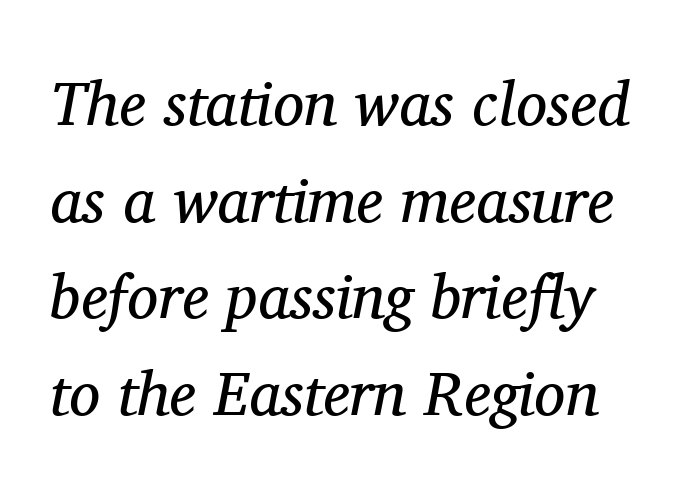
The letterforms sit at book weight or below. The tracking reads as untouched default to a designer's eye. A typesetter would label this face a serif. If you drew a line through each stem, it would be angled.
